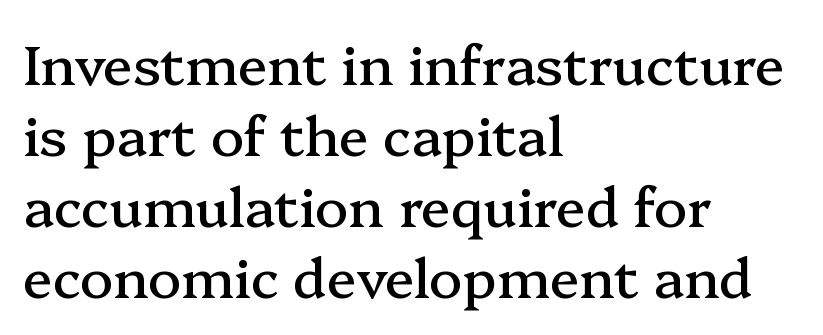
Q: Is the text italic (slanted)? A: No, it is upright.
Q: Is the typeface a serif or a sans-serif typeface? A: Serif.
Q: Is the text underlined? A: No.
Q: How is the paragraph aligned? A: Left-aligned.
Q: Is the spacing between letters normal or unusually wide? A: Normal.
Q: Is the spacing between lines tight, normal or loose? A: Normal.
Q: Width (condensed, normal, or wide)? A: Normal.
Q: Stroke contrast? A: Medium.
Q: x-height? A: Medium.
Q: Monospaced? A: No.
